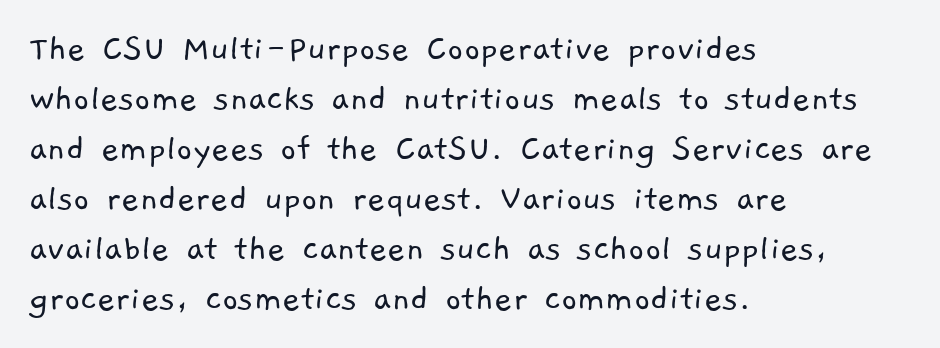
The image shows 39 px light sans-serif type; set left-aligned, normal line spacing (1.28x), normal letter spacing, not underlined; low stroke contrast and a medium x-height.
